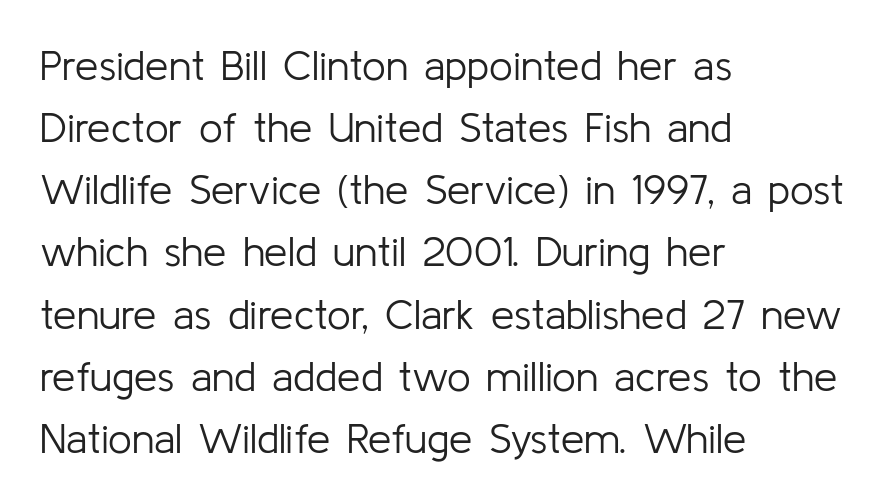
Is this a sans? Yes — the strokes have no serifs. Rendered with straight, roman letterforms. The face looks like a standard text weight, possibly lighter. Short and long lines alike share a common starting point at left. What's the leading like? Ordinary, nothing unusual. The passage shown is typed in a proportional face where columns would drift.
